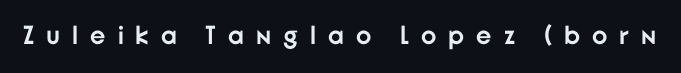
The image shows 26 px bold type, upright; set unusually wide letter spacing (+0.46 em), not underlined.
